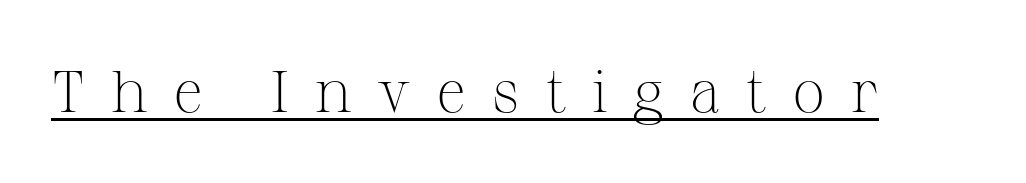
The rendering uses the underline text-decoration. Caption: face not bold, strokes unweighted. Letterform terminals end in serifs throughout the passage. Tracking here is generous; glyphs stand well apart from one another.
